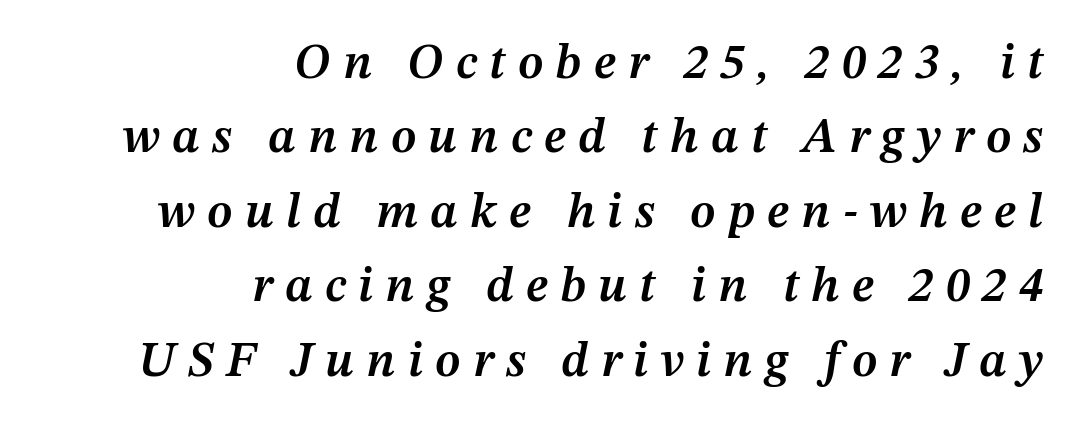
When letters slant like this, we call the style italic. Emphasis by weight is partial: semibold. The compositor pushed each line to the right boundary. Interline gaps are of average width in this sample.
